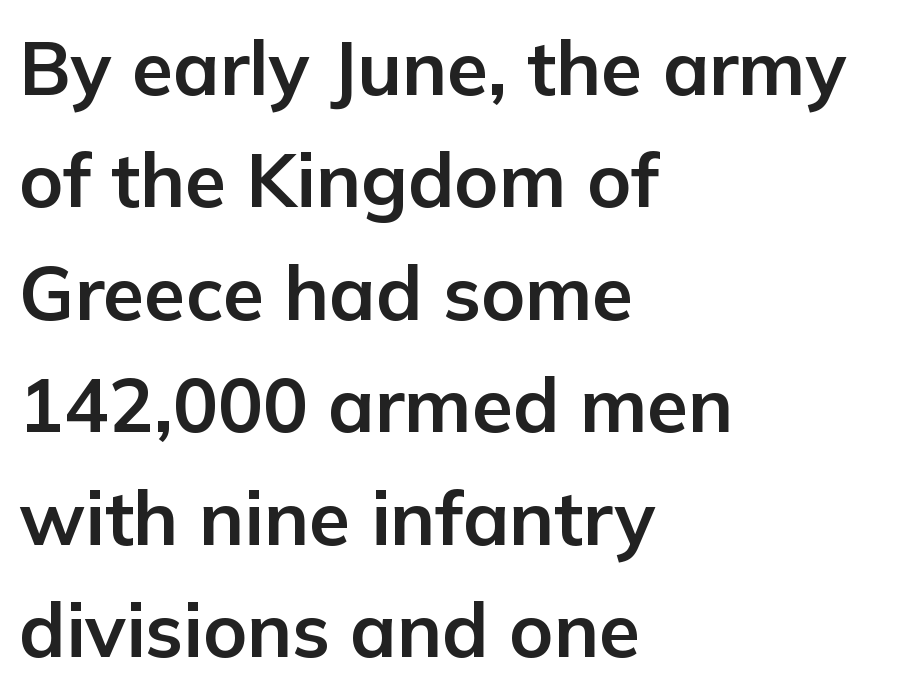
The image shows 75 px bold sans-serif type, upright; set left-aligned, normal line spacing (1.5x), normal letter spacing, not underlined; low stroke contrast and a medium x-height.
